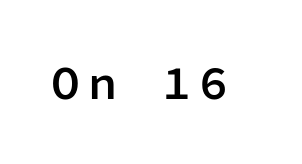
These lines are rendered in a fixed-pitch font. The lettering holds an erect, upright posture throughout. In terms of letterform style, serifs are entirely absent. Heft: intermediate — a semibold. The string is rendered with underlining switched off.
